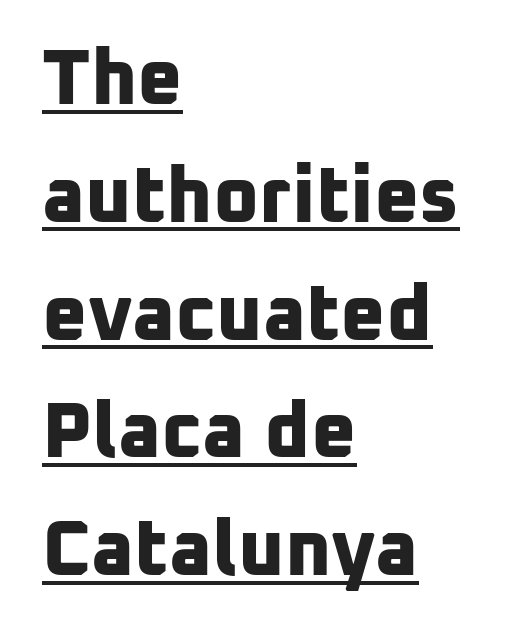
{"serif": "no", "bold": "yes", "weight": "bold", "width": "normal", "stroke_contrast": "low", "x_height": "medium", "monospaced": "no", "underline": "yes", "align": "left", "line_spacing": "normal", "line_spacing_ratio": 1.51, "letter_spacing": "normal", "letter_spacing_em": 0.0, "glyph_px": 78}
